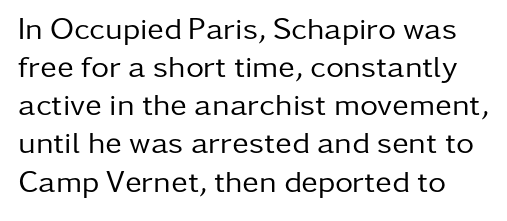
Q: Is the text bold? A: No.
Q: Is the text italic (slanted)? A: No, it is upright.
Q: Is the typeface a serif or a sans-serif typeface? A: Sans-serif.
Q: Is the text underlined? A: No.
Q: Is the spacing between letters normal or unusually wide? A: Normal.
Q: Width (condensed, normal, or wide)? A: Normal.
Q: Stroke contrast? A: Low.
Q: x-height? A: Medium.
Q: Monospaced? A: No.
